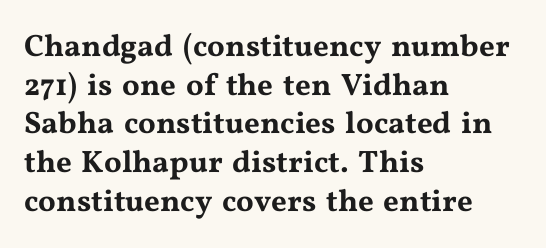
{"serif": "yes", "italic": "no", "width": "wide", "stroke_contrast": "medium", "x_height": "medium", "monospaced": "no", "underline": "no", "align": "left", "line_spacing": "normal", "line_spacing_ratio": 1.25, "letter_spacing": "normal", "letter_spacing_em": 0.0, "glyph_px": 31}
